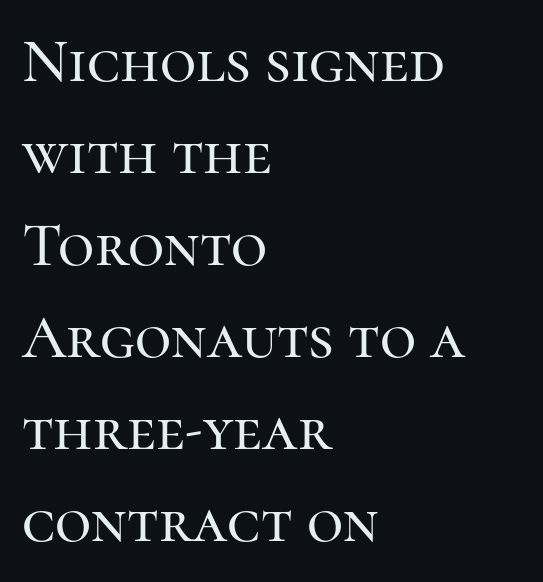
The image shows 63 px serif type, upright; set left-aligned, normal line spacing (1.46x), normal letter spacing, not underlined; high stroke contrast and a medium x-height.
